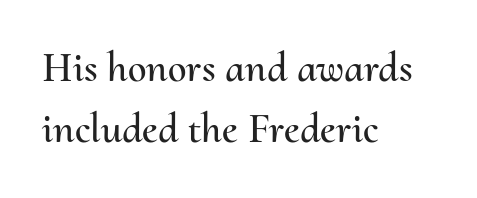
{"italic": "no", "width": "normal", "stroke_contrast": "medium", "x_height": "small", "monospaced": "no", "underline": "no", "align": "left", "line_spacing": "normal", "line_spacing_ratio": 1.46, "letter_spacing": "normal", "letter_spacing_em": 0.0, "glyph_px": 42}
